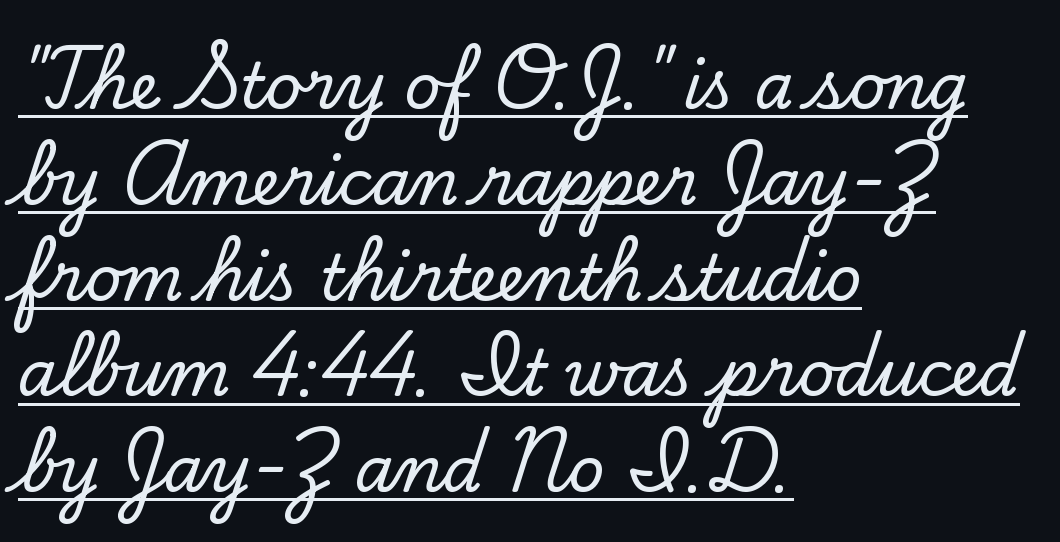
Q: Is the text italic (slanted)? A: Yes.
Q: Is the typeface a serif or a sans-serif typeface? A: Serif.
Q: Is the text underlined? A: Yes.
Q: How is the paragraph aligned? A: Left-aligned.
Q: Is the spacing between letters normal or unusually wide? A: Normal.
Q: Is the spacing between lines tight, normal or loose? A: Normal.
Q: Width (condensed, normal, or wide)? A: Normal.
Q: Stroke contrast? A: Low.
Q: x-height? A: Small.
Q: Monospaced? A: No.
